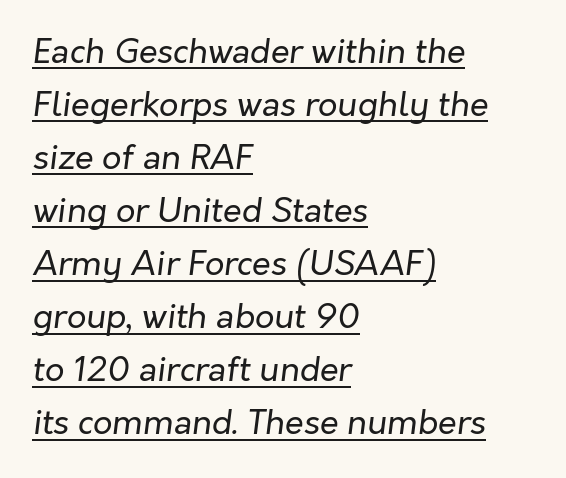
Q: Is the text bold? A: No.
Q: Is the text italic (slanted)? A: Yes, it leans right by about 7 degrees.
Q: Is the text underlined? A: Yes.
Q: How is the paragraph aligned? A: Left-aligned.
Q: Is the spacing between letters normal or unusually wide? A: Normal.
Q: Is the spacing between lines tight, normal or loose? A: Normal.
Q: Width (condensed, normal, or wide)? A: Normal.
Q: Stroke contrast? A: Low.
Q: x-height? A: Medium.
Q: Monospaced? A: No.
